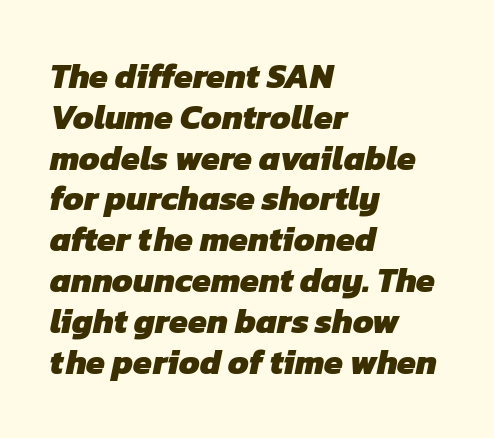
Q: Is the text bold? A: Yes.
Q: Is the typeface a serif or a sans-serif typeface? A: Sans-serif.
Q: Is the text underlined? A: No.
Q: How is the paragraph aligned? A: Left-aligned.
Q: Is the spacing between letters normal or unusually wide? A: Normal.
Q: Width (condensed, normal, or wide)? A: Normal.
Q: Stroke contrast? A: Low.
Q: x-height? A: Medium.
Q: Monospaced? A: No.
